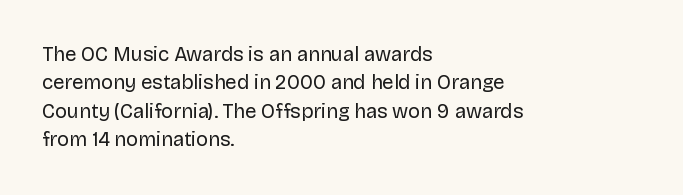
The image shows 20 px text type, upright; set left-aligned, normal line spacing (1.42x), normal letter spacing, not underlined.
